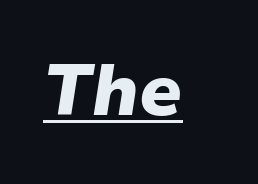
{"italic": "yes", "lean": "right", "slant_degrees": 9, "bold": "yes", "weight": "heavy", "width": "normal", "stroke_contrast": "low", "x_height": "medium", "monospaced": "no", "underline": "yes", "letter_spacing": "normal", "letter_spacing_em": 0.0, "glyph_px": 71}
